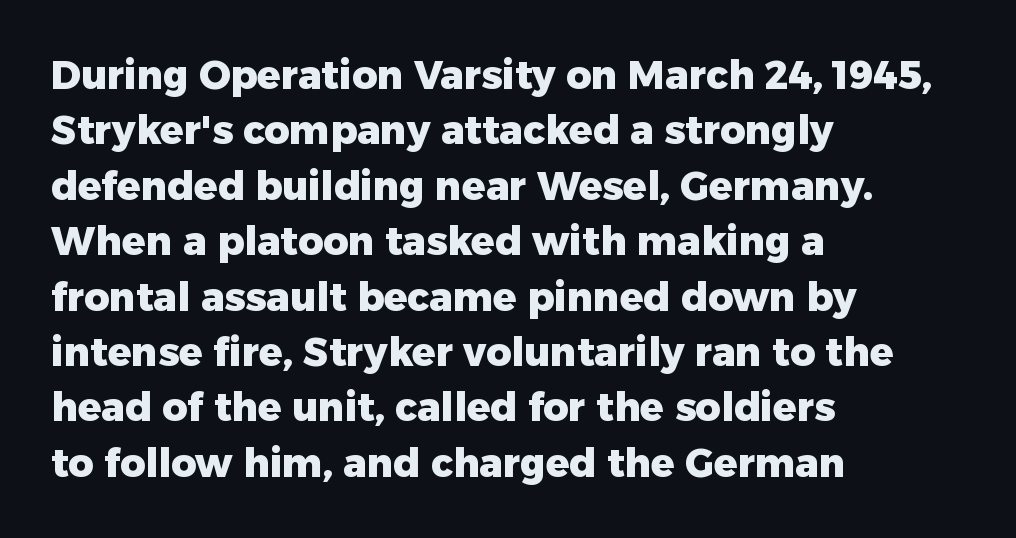
{"serif": "no", "italic": "no", "bold": "yes", "weight": "heavy", "width": "normal", "stroke_contrast": "low", "x_height": "medium", "monospaced": "no", "underline": "no", "align": "left", "line_spacing": "normal", "line_spacing_ratio": 1.42, "letter_spacing": "normal", "letter_spacing_em": 0.0, "glyph_px": 39}
